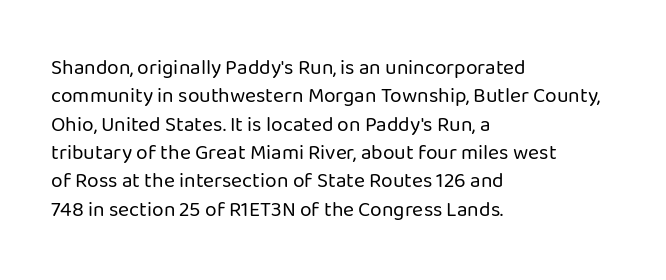
{"italic": "no", "bold": "no", "underline": "no", "align": "left", "line_spacing": "normal", "line_spacing_ratio": 1.35, "letter_spacing": "normal", "letter_spacing_em": 0.0, "glyph_px": 21}
